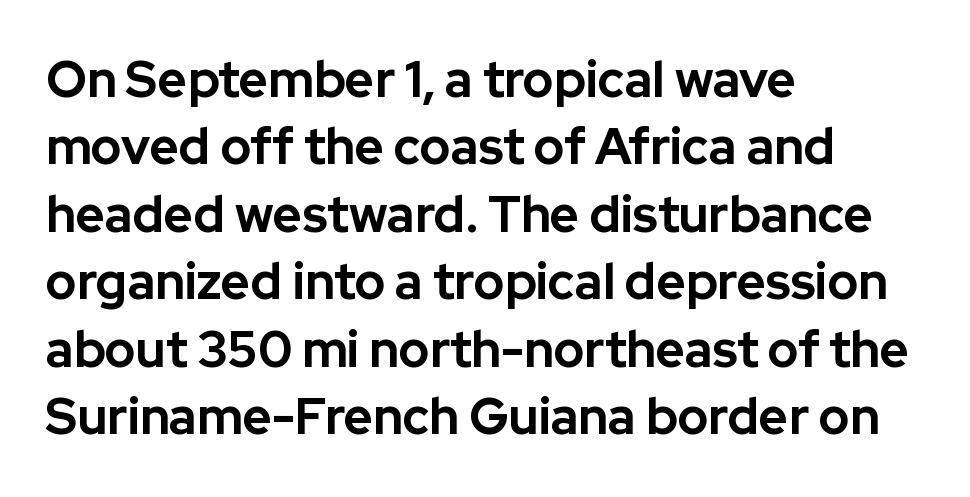
Q: Is the text bold? A: Yes.
Q: Is the text italic (slanted)? A: No, it is upright.
Q: Is the typeface a serif or a sans-serif typeface? A: Sans-serif.
Q: Is the text underlined? A: No.
Q: How is the paragraph aligned? A: Left-aligned.
Q: Is the spacing between letters normal or unusually wide? A: Normal.
Q: Is the spacing between lines tight, normal or loose? A: Normal.
Q: Width (condensed, normal, or wide)? A: Normal.
Q: Stroke contrast? A: Low.
Q: x-height? A: Medium.
Q: Monospaced? A: No.
